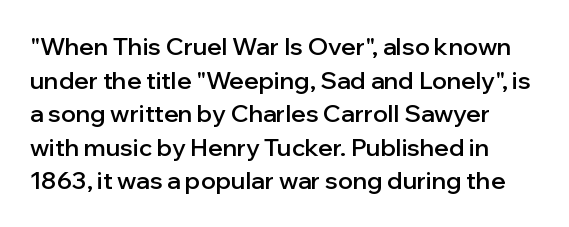
The image shows 24 px text type, upright; set normal line spacing (1.4x), normal letter spacing, not underlined.
